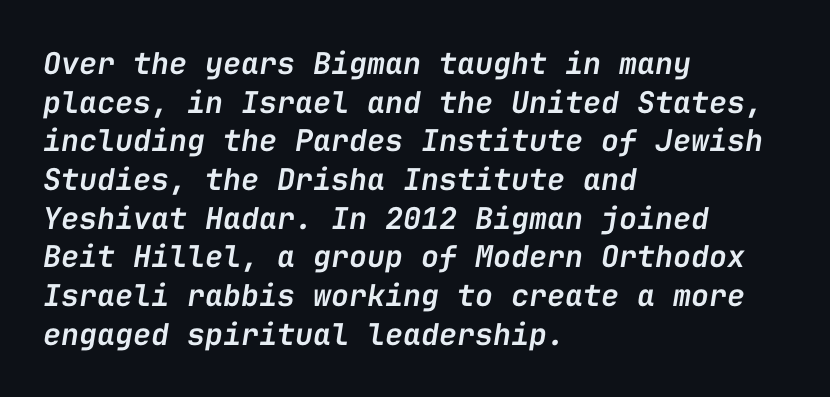
{"italic": "yes", "lean": "right", "slant_degrees": 9, "bold": "semi", "weight": "semibold", "width": "normal", "stroke_contrast": "low", "x_height": "medium", "monospaced": "yes", "underline": "no", "align": "left", "line_spacing": "normal", "line_spacing_ratio": 1.29, "letter_spacing": "normal", "letter_spacing_em": 0.0, "glyph_px": 30}
